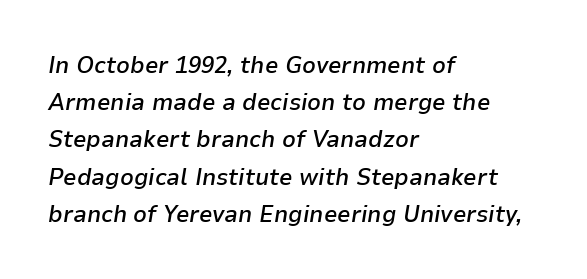
The image shows 24 px text type, italic (leaning right); set left-aligned, normal line spacing (1.55x), normal letter spacing, not underlined.
